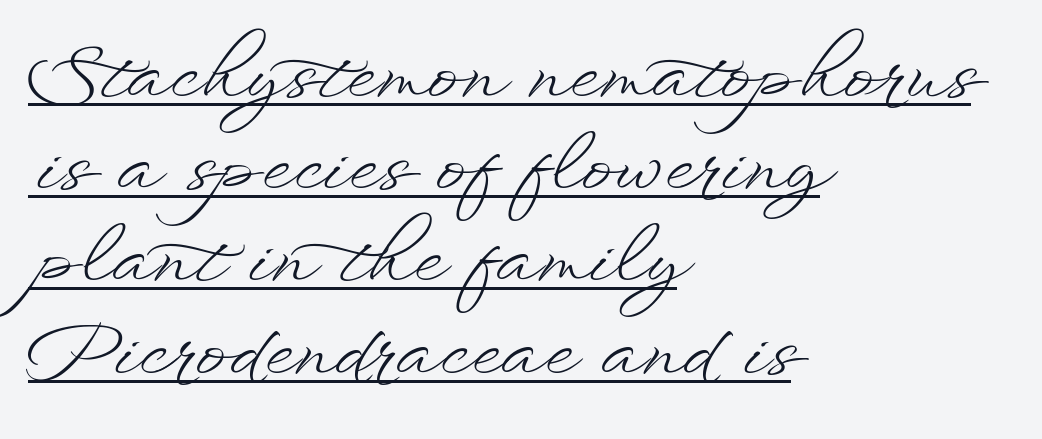
The lines are quadded left. The passage shown is typed in a proportional face where columns would drift. Looks like someone drew a line under every word here. Stem width sits at or under what a default text font uses.
